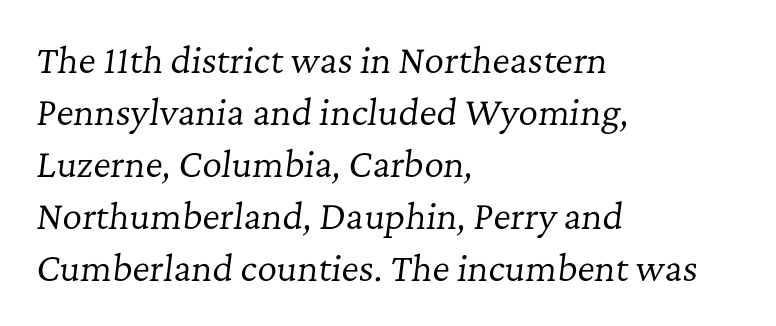
{"serif": "yes", "italic": "yes", "lean": "right", "slant_degrees": 7, "bold": "no", "weight": "regular", "width": "normal", "stroke_contrast": "low", "x_height": "medium", "monospaced": "no", "underline": "no", "align": "left", "line_spacing": "normal", "line_spacing_ratio": 1.53, "letter_spacing": "normal", "letter_spacing_em": 0.0, "glyph_px": 34}
